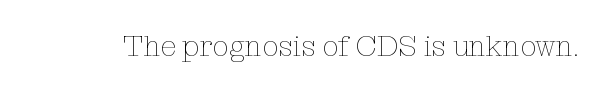
The image shows 29 px thin type, upright; set normal letter spacing, not underlined; low stroke contrast and a medium x-height.
